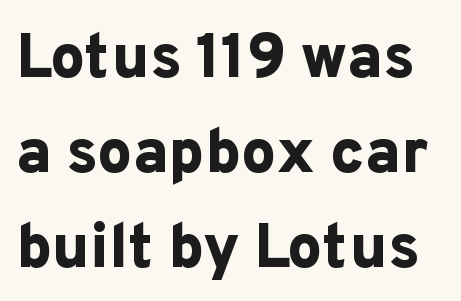
Q: Is the text bold? A: Yes.
Q: Is the text italic (slanted)? A: No, it is upright.
Q: Is the typeface a serif or a sans-serif typeface? A: Sans-serif.
Q: Is the text underlined? A: No.
Q: Is the spacing between letters normal or unusually wide? A: Normal.
Q: Is the spacing between lines tight, normal or loose? A: Normal.
Q: Width (condensed, normal, or wide)? A: Normal.
Q: Stroke contrast? A: Low.
Q: x-height? A: Medium.
Q: Monospaced? A: No.
